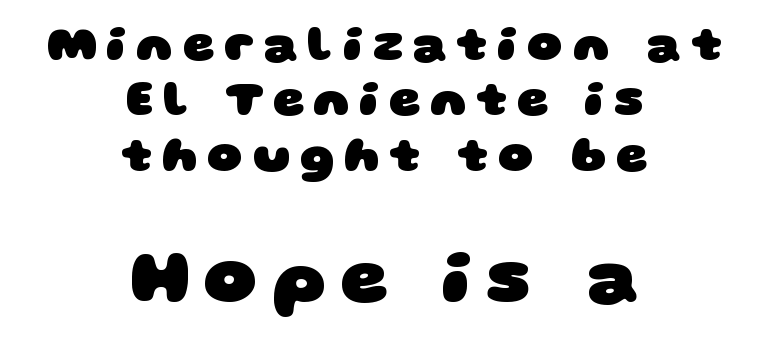
Every letter is thick-stroked: bold, no question. The typeface chosen for these lines omits serifs. No word sits above an underline. Alignment: centered.
